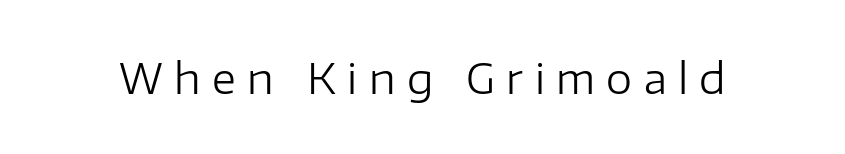
It's the straight-up-and-down kind of type. The letters carry no serifs — their stems end cleanly without finishing strokes. The space directly below the letters is spotless. Character widths vary here, with narrow letters taking less room than wide ones. The gaps between neighbouring characters are conspicuously large. Summary of weight: not heavy and not bold.
